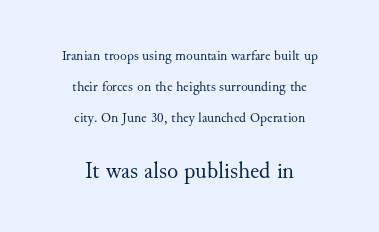
Q: Is the text bold? A: No.
Q: Is the text italic (slanted)? A: No, it is upright.
Q: Is the text underlined? A: No.
Q: How is the paragraph aligned? A: Centered.
Q: Is the spacing between letters normal or unusually wide? A: Normal.
Q: Is the spacing between lines tight, normal or loose? A: Loose.
Q: Which block of text is set in a larger size, the first (top) or the second (bottom)? A: The second (bottom) one.
